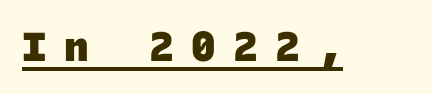
The image shows 41 px heavy sans-serif type, monospaced; set unusually wide letter spacing (+0.43 em), underlined; low stroke contrast and a large x-height.
